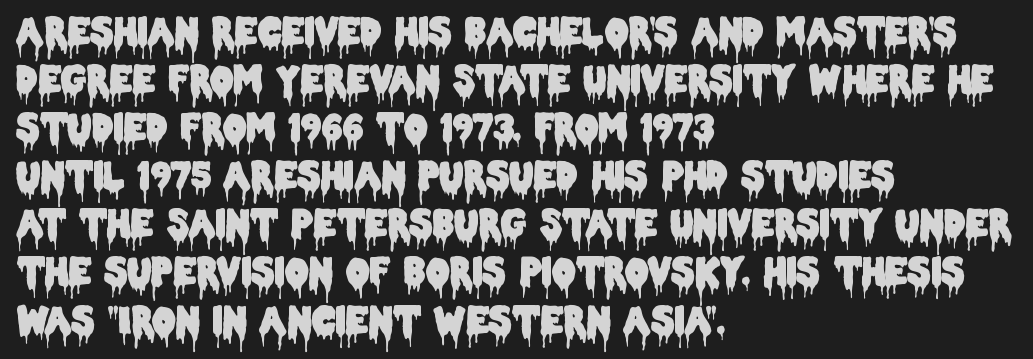
The image shows 37 px condensed sans-serif type, upright; set left-aligned, normal line spacing (1.3x), normal letter spacing, not underlined; low stroke contrast and a large x-height.
